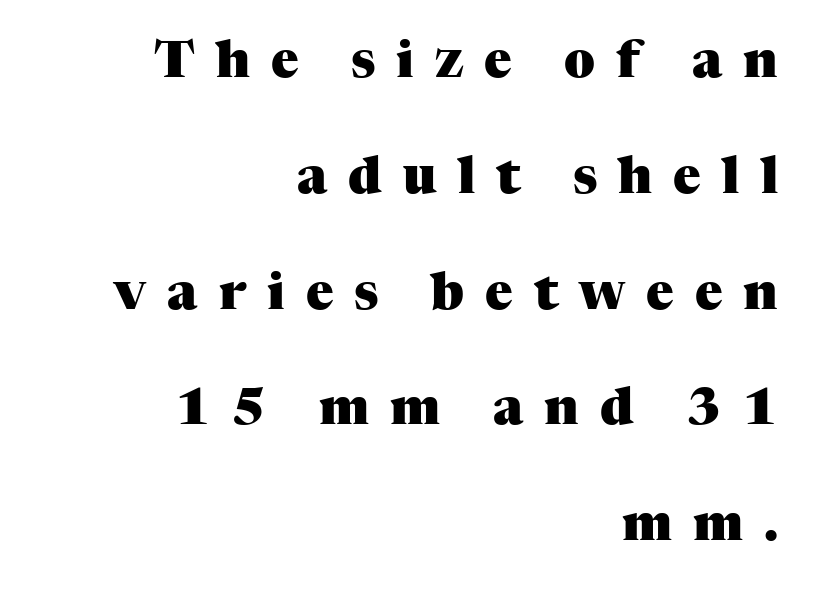
The rag falls on the left side of this text block. Heavy, bold letterforms. This is roman type, the default non-slanted kind. Varying glyph widths throughout — classic text-font behaviour. Unlike a clean sans, this face finishes its strokes with serifs.
